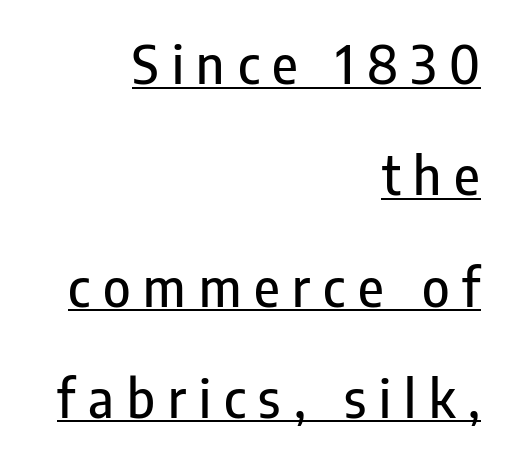
Varying glyph widths throughout — classic text-font behaviour. Leading: increased. These characters rest on top of a visible drawn line. Font category for this specimen: sans-serif. One-word summary of the alignment: right.
